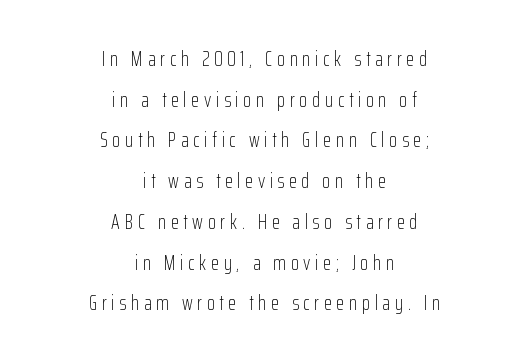
The font is comparable to plain body text, perhaps lighter. The rendering uses a large line-height, opening up the rows. Vertical strokes here are truly vertical. Rule under the text: the space is simply empty. Tracking value appears strongly positive — letters spread wide.
